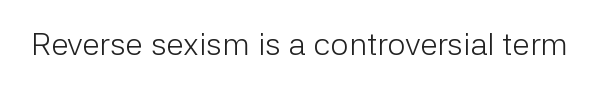
{"serif": "no", "italic": "no", "bold": "no", "weight": "light", "width": "normal", "stroke_contrast": "low", "x_height": "medium", "monospaced": "no", "underline": "no", "letter_spacing": "normal", "letter_spacing_em": 0.0, "glyph_px": 32}
